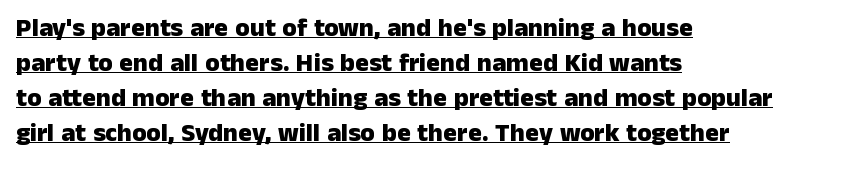
Q: Is the text bold? A: Yes.
Q: Is the text italic (slanted)? A: No, it is upright.
Q: Is the text underlined? A: Yes.
Q: How is the paragraph aligned? A: Left-aligned.
Q: Is the spacing between letters normal or unusually wide? A: Normal.
Q: Is the spacing between lines tight, normal or loose? A: Normal.
